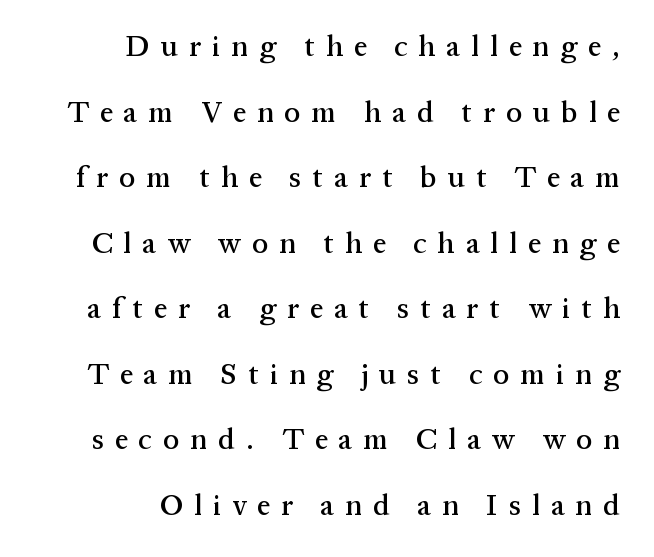
Line spacing here is loose. Teacher's note: observe the even right margin — that is flush-right alignment. Tracking here is generous; glyphs stand well apart from one another. The space directly below the letters is spotless. Unlike a clean sans, this face finishes its strokes with serifs.
